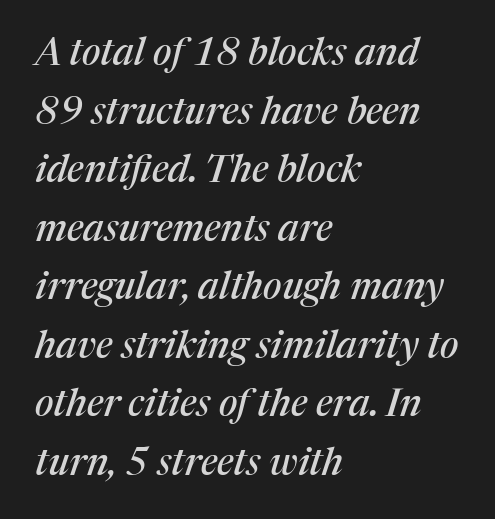
Default kerning and tracking; the words read as compact shapes. What's the leading like? Ordinary, nothing unusual. Serif or sans? Serif — the stroke terminals have little feet. Left-aligned paragraph, ragged on the right.
